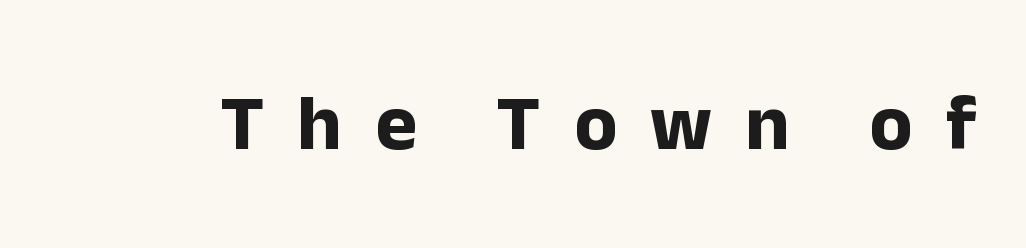
Q: Is the text bold? A: Yes.
Q: Is the text italic (slanted)? A: No, it is upright.
Q: Is the typeface a serif or a sans-serif typeface? A: Sans-serif.
Q: Is the text underlined? A: No.
Q: Is the spacing between letters normal or unusually wide? A: Unusually wide.
Q: Width (condensed, normal, or wide)? A: Normal.
Q: Stroke contrast? A: Low.
Q: x-height? A: Medium.
Q: Monospaced? A: No.
